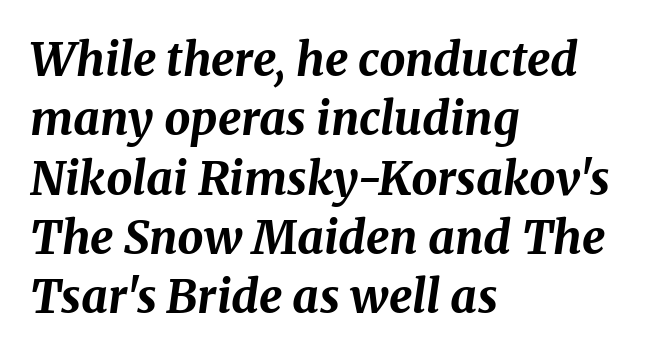
{"italic": "yes", "lean": "right", "slant_degrees": 8, "bold": "yes", "weight": "bold", "width": "normal", "stroke_contrast": "medium", "x_height": "medium", "monospaced": "no", "underline": "no", "align": "left", "line_spacing": "normal", "line_spacing_ratio": 1.29, "letter_spacing": "normal", "letter_spacing_em": 0.0, "glyph_px": 46}
